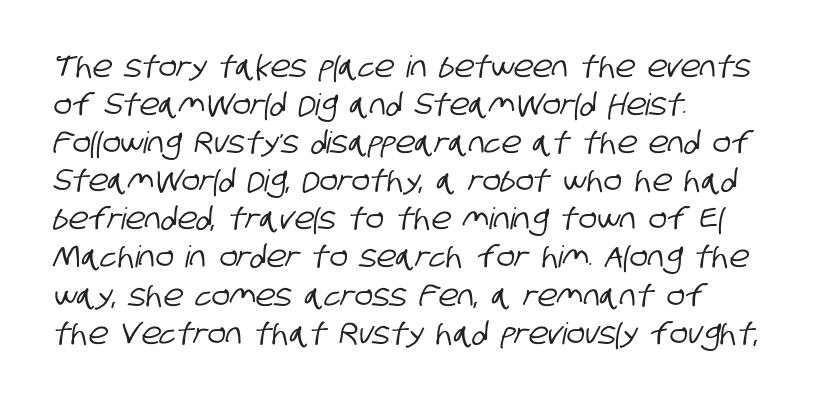
One-word summary of the alignment: left. The lines sit at an ordinary, default distance from one another. Glance below the letters and you will spot only blank space. Is this a fixed-width face? No — the glyphs have proportional, varying widths. Serifs: no, the terminals of the letterforms are clean.
